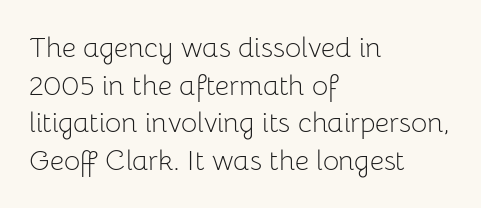
Is this a heavy cut? Hardly; it is regular or lighter. These lines sit exactly where default settings would place them. Look at the tracking — it's just the regular setting, nothing added. The ragged edge is on the right, which tells us the setting is flush left. Character widths vary here, with narrow letters taking less room than wide ones. Nope, not italic — everything's standing straight.
